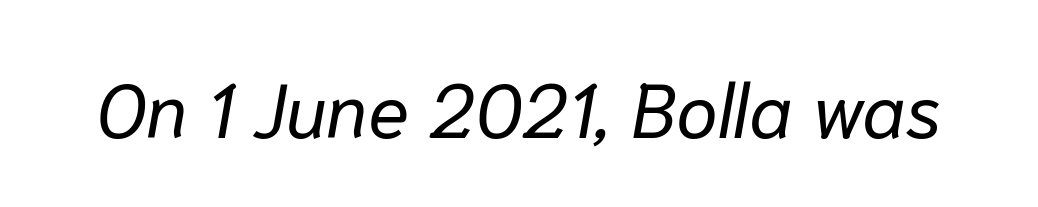
The passage shown is typed in a proportional face where columns would drift. The face used here is rendered with its standard letterfit. Each row of text sits above clean, open space. The rendering applies a slant to the glyphs. The font is comparable to plain body text, perhaps lighter.
